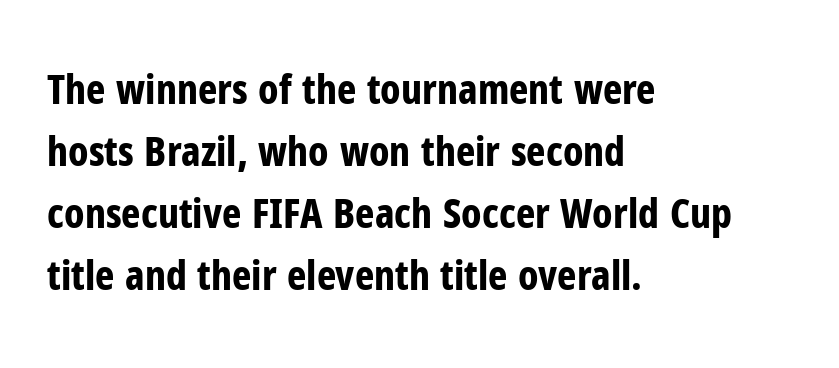
{"serif": "no", "italic": "no", "bold": "yes", "weight": "bold", "width": "condensed", "stroke_contrast": "low", "x_height": "medium", "monospaced": "no", "underline": "no", "align": "left", "line_spacing": "normal", "line_spacing_ratio": 1.51, "letter_spacing": "normal", "letter_spacing_em": 0.0, "glyph_px": 41}
